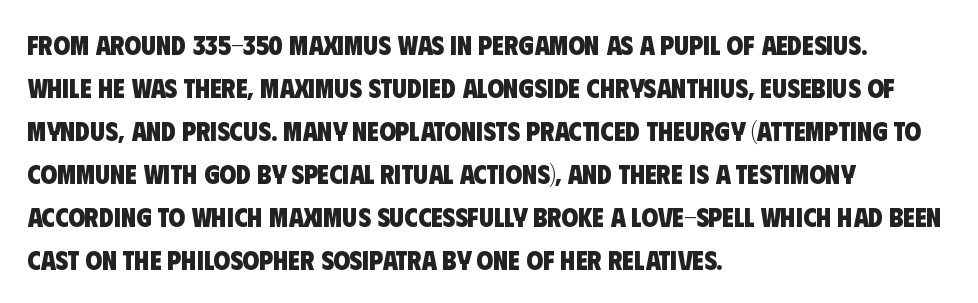
The image shows 27 px bold type; set left-aligned, normal line spacing (1.59x), normal letter spacing, not underlined.
